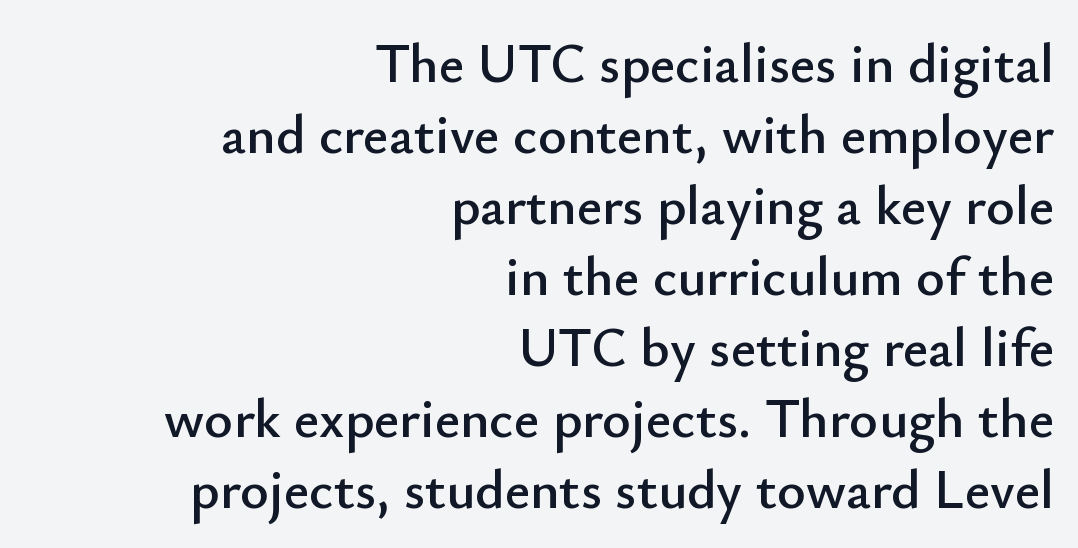
The type family on display is of the sans-serif kind. Notice how the stems are strictly vertical — no italics here. Each new line begins a customary step beneath the previous one. Varying glyph widths throughout — classic text-font behaviour.
